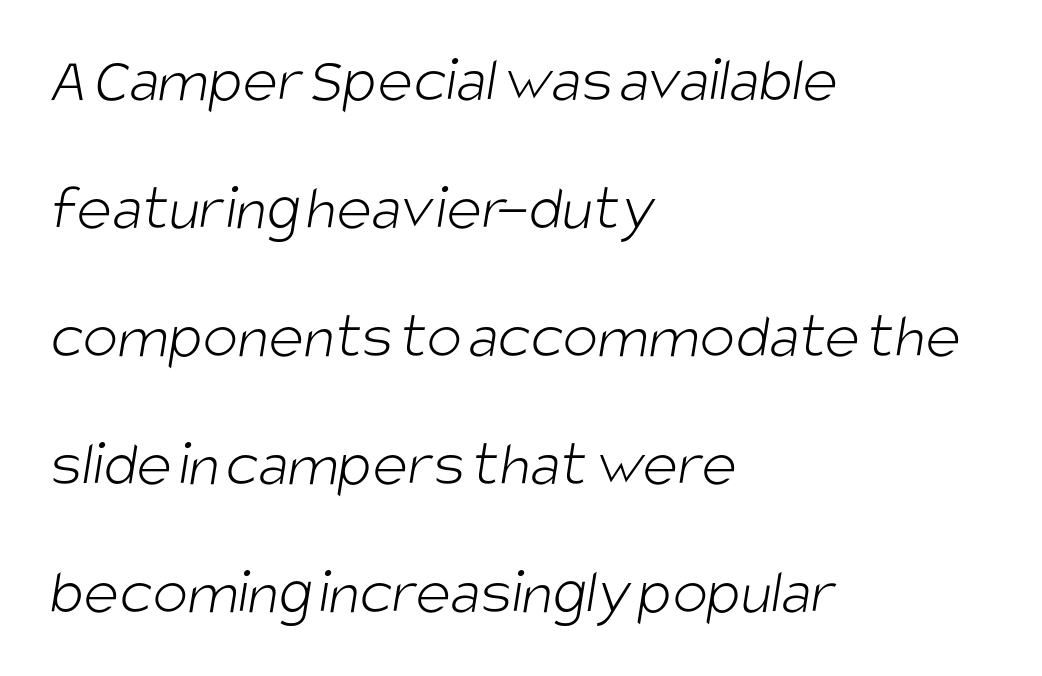
Q: Is the text bold? A: No.
Q: Is the typeface a serif or a sans-serif typeface? A: Sans-serif.
Q: Is the text underlined? A: No.
Q: How is the paragraph aligned? A: Left-aligned.
Q: Is the spacing between letters normal or unusually wide? A: Normal.
Q: Is the spacing between lines tight, normal or loose? A: Loose.
Q: Width (condensed, normal, or wide)? A: Condensed.
Q: Stroke contrast? A: Low.
Q: x-height? A: Large.
Q: Monospaced? A: No.
